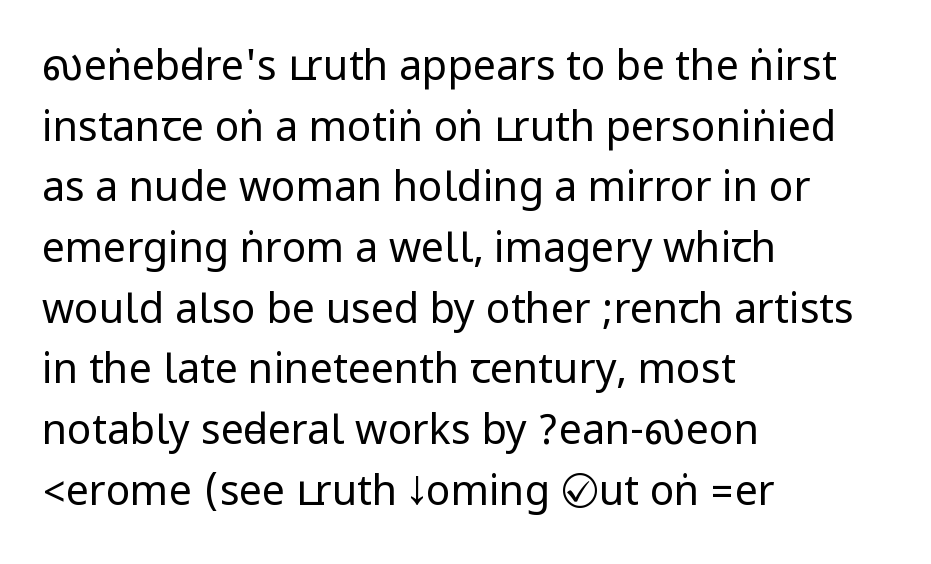
Underline: absent. Nope, not italic — everything's standing straight. No letter is thick-stroked: the sample isn't bold. Regular leading. The face used here is a sans, in the tradition of grotesques and geometrics. Tracking here is standard; glyphs follow each other at the usual distance.
